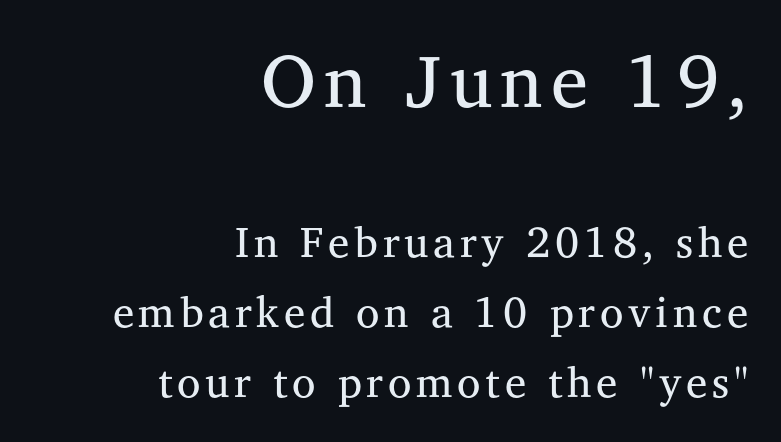
{"serif": "yes", "italic": "no", "bold": "no", "weight": "regular", "width": "normal", "stroke_contrast": "medium", "x_height": "medium", "monospaced": "no", "underline": "no", "align": "right", "line_spacing": "normal", "line_spacing_ratio": 1.62, "larger_block": "first", "size_ratio": 1.74, "glyph_px": 75}
